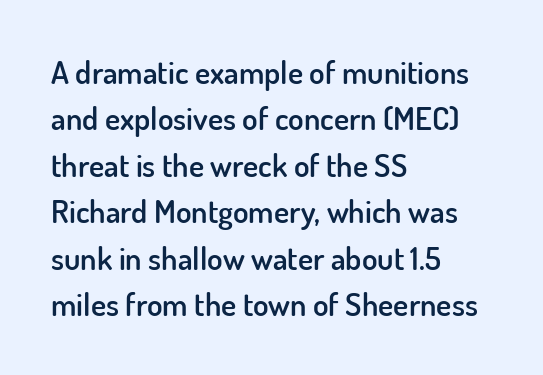
The image shows 32 px semibold sans-serif type, upright; set left-aligned, normal line spacing (1.45x), normal letter spacing, not underlined; low stroke contrast and a small x-height.
